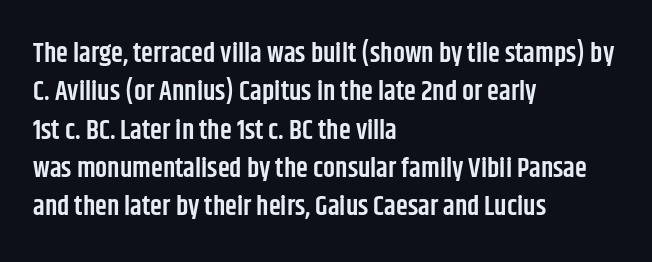
Q: Is the text bold? A: Semi-bold.
Q: Is the text italic (slanted)? A: No, it is upright.
Q: Is the text underlined? A: No.
Q: How is the paragraph aligned? A: Left-aligned.
Q: Is the spacing between letters normal or unusually wide? A: Normal.
Q: Is the spacing between lines tight, normal or loose? A: Normal.
